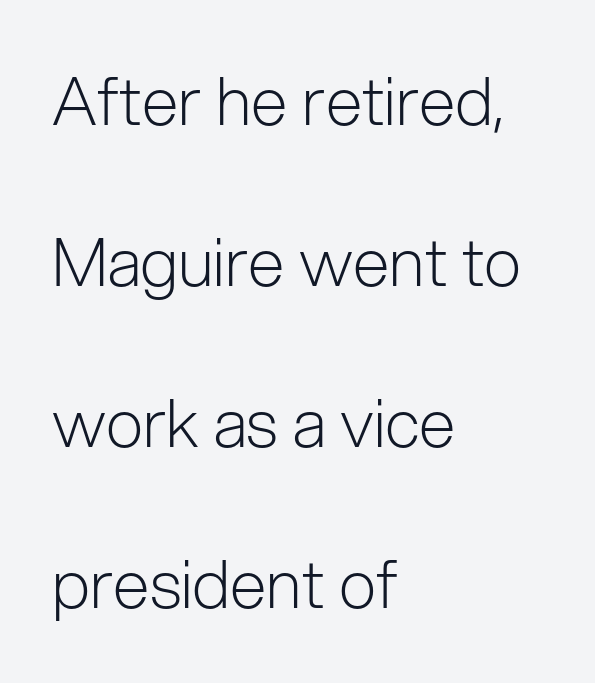
{"serif": "no", "italic": "no", "bold": "no", "weight": "light", "width": "normal", "stroke_contrast": "low", "x_height": "medium", "monospaced": "no", "underline": "no", "align": "left", "line_spacing": "loose", "line_spacing_ratio": 2.44, "letter_spacing": "normal", "letter_spacing_em": 0.0, "glyph_px": 66}
